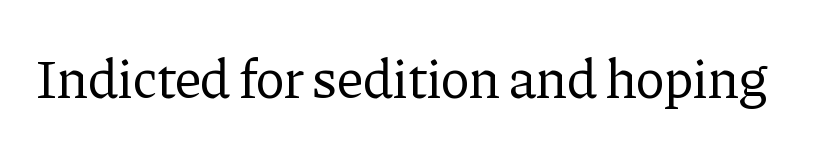
The image shows 55 px regular-weight serif type, upright; set normal letter spacing, not underlined; low stroke contrast and a medium x-height.
